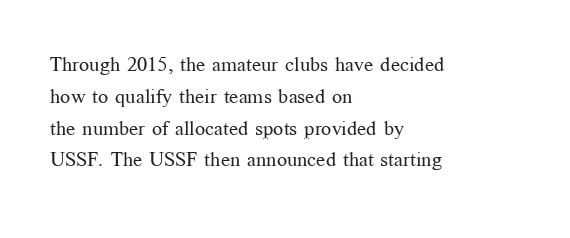
This is not heavy type; no bold has been used. Tracking here is standard; glyphs follow each other at the usual distance. Horizontal bands of white between lines are of average thickness. Underlining? Definitely not there. A student would call this left alignment; a typographer would say flush left, rag right.
